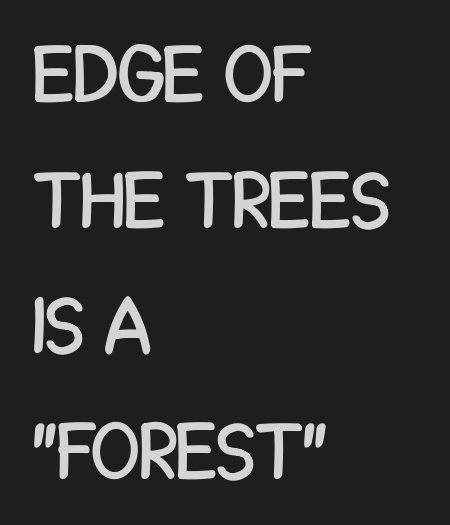
{"serif": "no", "italic": "no", "width": "condensed", "stroke_contrast": "low", "x_height": "large", "monospaced": "no", "underline": "no", "align": "left", "line_spacing": "normal", "line_spacing_ratio": 1.57, "letter_spacing": "normal", "letter_spacing_em": 0.0, "glyph_px": 80}
